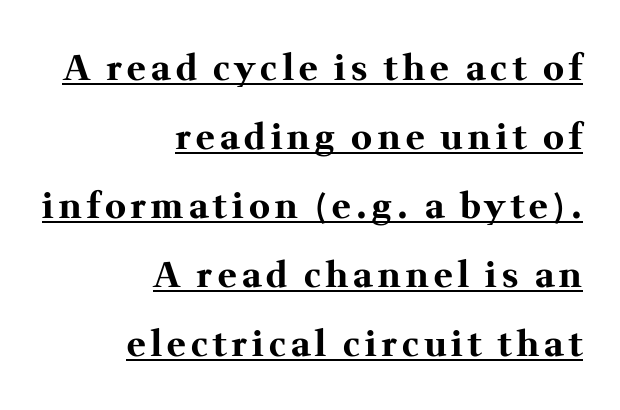
The image shows 35 px bold serif type, upright; set right-aligned, loose line spacing (1.97x), underlined; medium stroke contrast and a medium x-height.
